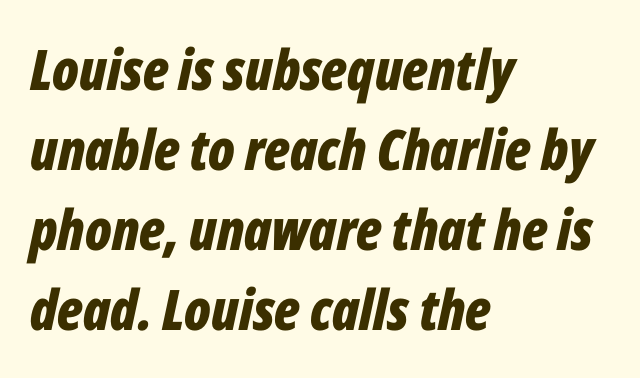
{"italic": "yes", "lean": "right", "slant_degrees": 12, "bold": "yes", "weight": "bold", "width": "condensed", "stroke_contrast": "low", "x_height": "medium", "monospaced": "no", "underline": "no", "align": "left", "line_spacing": "normal", "line_spacing_ratio": 1.43, "letter_spacing": "normal", "letter_spacing_em": 0.0, "glyph_px": 56}
